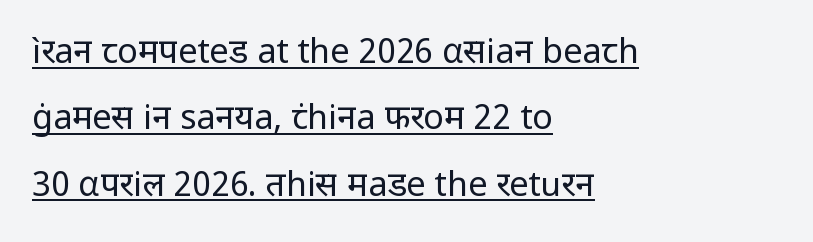
{"serif": "no", "italic": "no", "bold": "no", "weight": "regular", "width": "normal", "stroke_contrast": "low", "x_height": "medium", "monospaced": "no", "underline": "yes", "align": "left", "line_spacing": "loose", "line_spacing_ratio": 1.95, "letter_spacing": "normal", "letter_spacing_em": 0.0, "glyph_px": 34}
